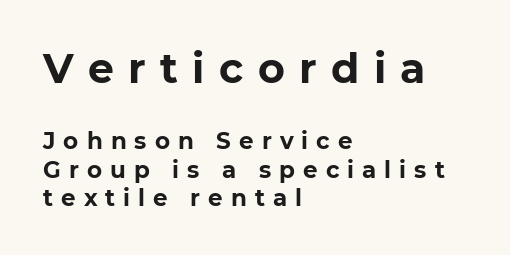
The sample has been set heavy, in full bold. The rag falls on the right side of this text block. The composition opens big and finishes small. A typesetter would call this proportional, since set widths differ per character.
